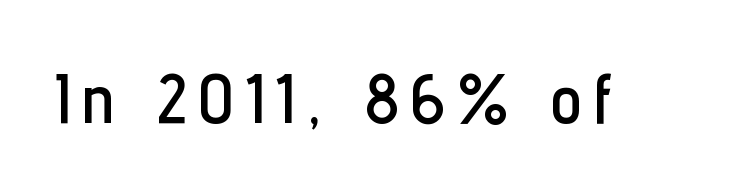
The image shows 70 px condensed sans-serif type, upright; set not underlined; low stroke contrast and a medium x-height.
